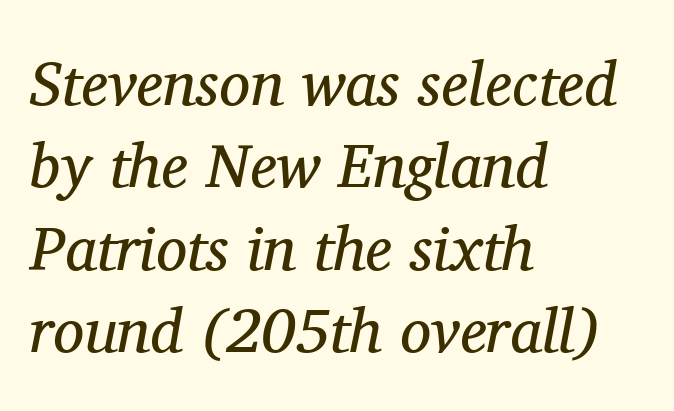
Q: Is the text bold? A: No.
Q: Is the text italic (slanted)? A: Yes, it leans right by about 11 degrees.
Q: Is the typeface a serif or a sans-serif typeface? A: Serif.
Q: Is the text underlined? A: No.
Q: How is the paragraph aligned? A: Left-aligned.
Q: Is the spacing between letters normal or unusually wide? A: Normal.
Q: Is the spacing between lines tight, normal or loose? A: Normal.
Q: Width (condensed, normal, or wide)? A: Normal.
Q: Stroke contrast? A: Medium.
Q: x-height? A: Medium.
Q: Monospaced? A: No.
